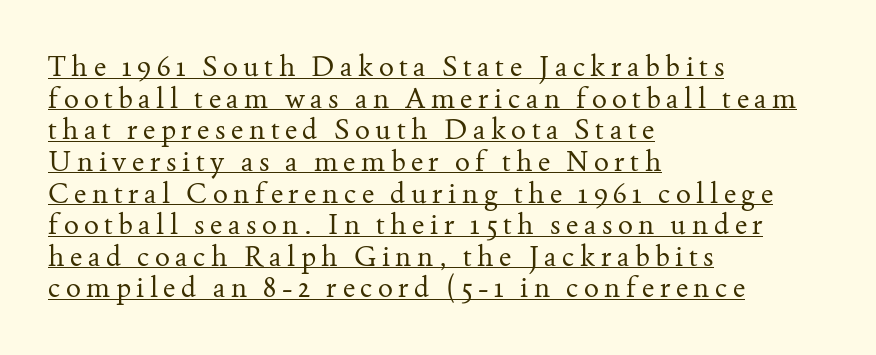
The image shows 28 px regular-weight serif type, upright; set left-aligned, tight line spacing (1.13x), unusually wide letter spacing (+0.2 em), underlined; medium stroke contrast and a small x-height.
